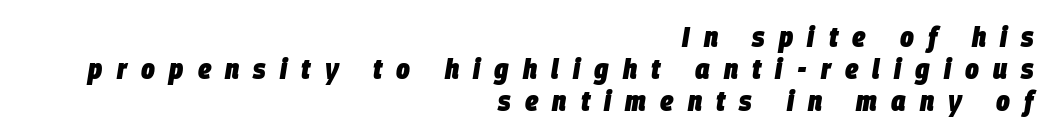
{"italic": "yes", "lean": "right", "slant_degrees": 9, "bold": "yes", "weight": "heavy", "width": "condensed", "stroke_contrast": "low", "x_height": "large", "monospaced": "no", "underline": "no", "align": "right", "line_spacing": "tight", "line_spacing_ratio": 1.11, "letter_spacing": "wide", "letter_spacing_em": 0.49, "glyph_px": 29}
